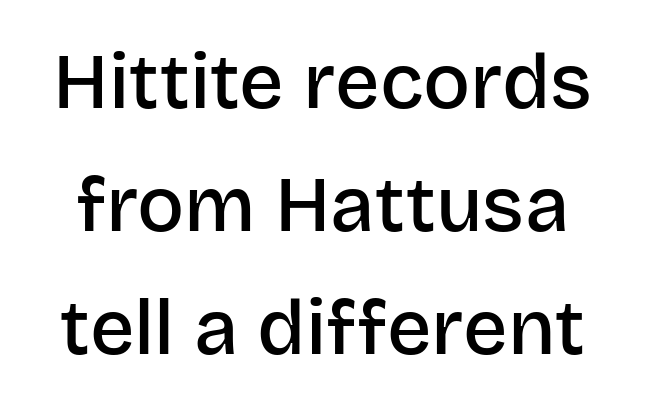
{"serif": "no", "italic": "no", "bold": "semi", "weight": "semibold", "width": "normal", "stroke_contrast": "low", "x_height": "large", "monospaced": "no", "underline": "no", "line_spacing": "normal", "line_spacing_ratio": 1.58, "letter_spacing": "normal", "letter_spacing_em": 0.0, "glyph_px": 78}
